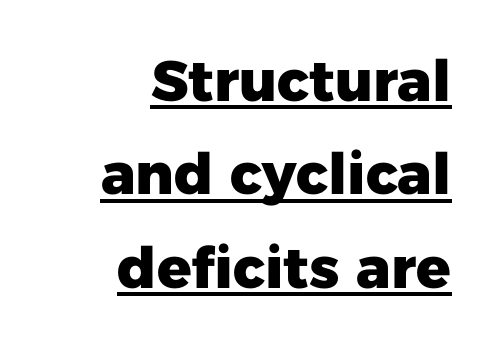
Q: Is the text bold? A: Yes.
Q: Is the text italic (slanted)? A: No, it is upright.
Q: Is the typeface a serif or a sans-serif typeface? A: Sans-serif.
Q: Is the text underlined? A: Yes.
Q: How is the paragraph aligned? A: Right-aligned.
Q: Is the spacing between letters normal or unusually wide? A: Normal.
Q: Is the spacing between lines tight, normal or loose? A: Normal.
Q: Width (condensed, normal, or wide)? A: Normal.
Q: Stroke contrast? A: Low.
Q: x-height? A: Medium.
Q: Monospaced? A: No.
